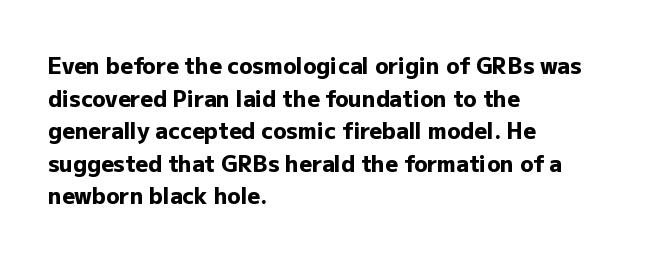
{"italic": "no", "bold": "yes", "underline": "no", "align": "left", "line_spacing": "normal", "line_spacing_ratio": 1.48, "letter_spacing": "normal", "letter_spacing_em": 0.0, "glyph_px": 22}
